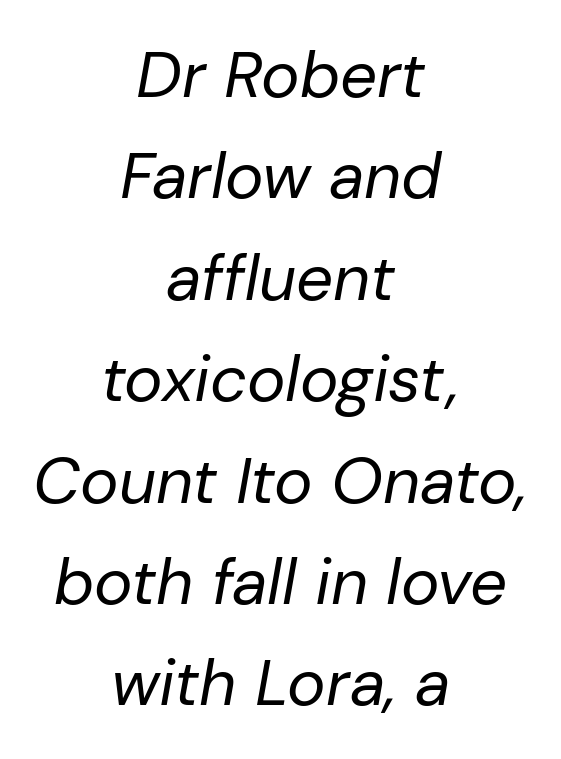
Q: Is the text bold? A: No.
Q: Is the text italic (slanted)? A: Yes, it leans right by about 10 degrees.
Q: Is the text underlined? A: No.
Q: How is the paragraph aligned? A: Centered.
Q: Is the spacing between letters normal or unusually wide? A: Normal.
Q: Is the spacing between lines tight, normal or loose? A: Normal.
Q: Width (condensed, normal, or wide)? A: Normal.
Q: Stroke contrast? A: Low.
Q: x-height? A: Medium.
Q: Monospaced? A: No.
